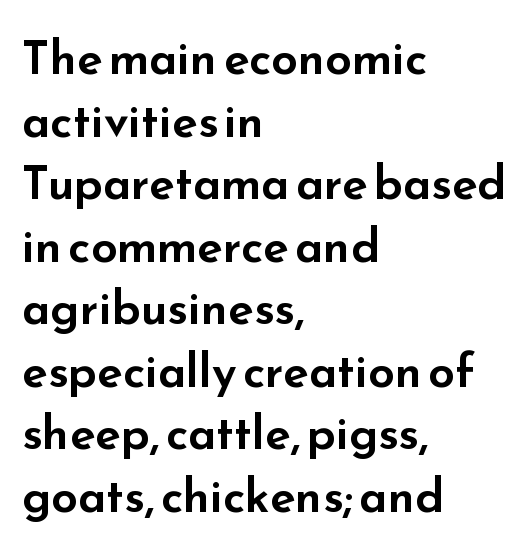
{"serif": "no", "italic": "no", "width": "wide", "stroke_contrast": "low", "x_height": "small", "monospaced": "no", "underline": "no", "align": "left", "line_spacing": "normal", "line_spacing_ratio": 1.33, "letter_spacing": "normal", "letter_spacing_em": 0.0, "glyph_px": 47}
